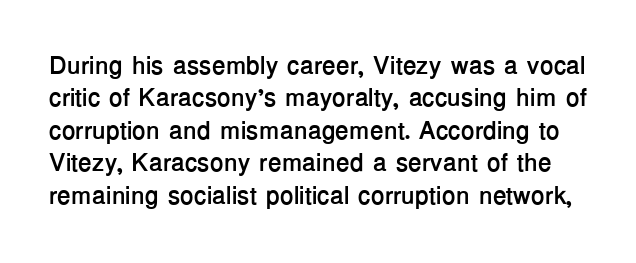
The characters look thick and weighty, a clear bold. Evenly set lines give the paragraph a standard silhouette. Words float on clear page, feet unadorned. Posture: straight, roman, zero tilt.
